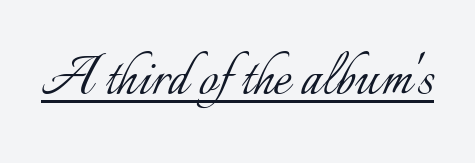
Inter-character spacing is left at the font's built-in metrics. Think standard paragraph weight, or any step lighter than that. Varying glyph widths throughout — classic text-font behaviour.
